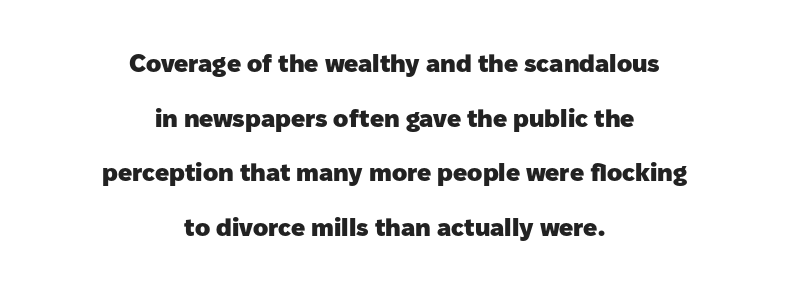
The image shows 25 px bold type, upright; set centered, loose line spacing (2.19x), normal letter spacing, not underlined.
